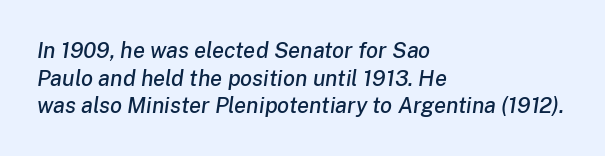
What stands out about the letter spacing? Nothing — it is the standard amount. These lines were composed using italics. The words here are not underlined. Short and long lines alike share a common starting point at left.
